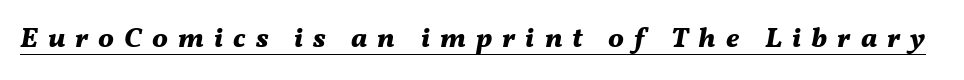
Q: Is the text bold? A: Yes.
Q: Is the text italic (slanted)? A: Yes, it leans right by about 11 degrees.
Q: Is the text underlined? A: Yes.
Q: Is the spacing between letters normal or unusually wide? A: Unusually wide.
Q: Width (condensed, normal, or wide)? A: Normal.
Q: Stroke contrast? A: Medium.
Q: x-height? A: Medium.
Q: Monospaced? A: No.
